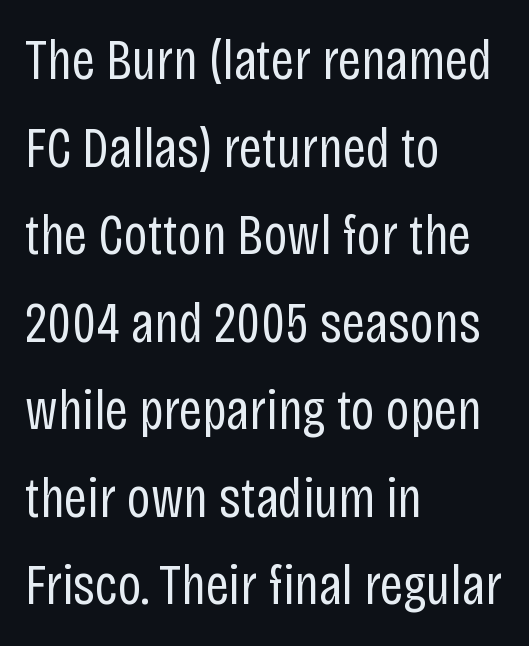
Q: Is the text bold? A: No.
Q: Is the text italic (slanted)? A: No, it is upright.
Q: Is the typeface a serif or a sans-serif typeface? A: Sans-serif.
Q: Is the text underlined? A: No.
Q: How is the paragraph aligned? A: Left-aligned.
Q: Is the spacing between letters normal or unusually wide? A: Normal.
Q: Is the spacing between lines tight, normal or loose? A: Normal.
Q: Width (condensed, normal, or wide)? A: Condensed.
Q: Stroke contrast? A: Low.
Q: x-height? A: Large.
Q: Monospaced? A: No.
